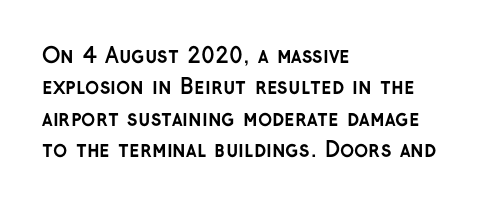
{"italic": "no", "bold": "yes", "underline": "no", "align": "left", "line_spacing": "normal", "line_spacing_ratio": 1.5, "letter_spacing": "normal", "letter_spacing_em": 0.0, "glyph_px": 21}
